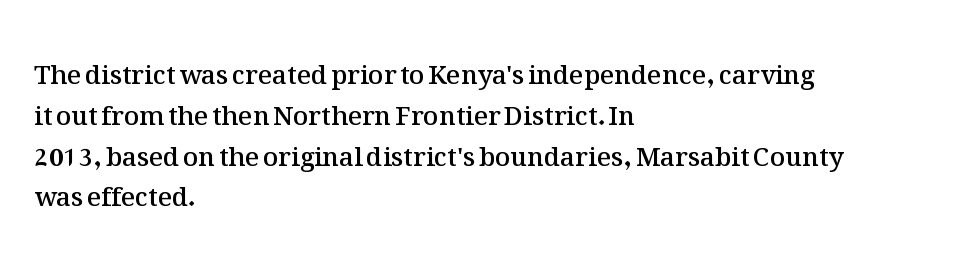
{"italic": "no", "bold": "semi", "underline": "no", "align": "left", "line_spacing": "normal", "line_spacing_ratio": 1.57, "letter_spacing": "normal", "letter_spacing_em": 0.0, "glyph_px": 26}
